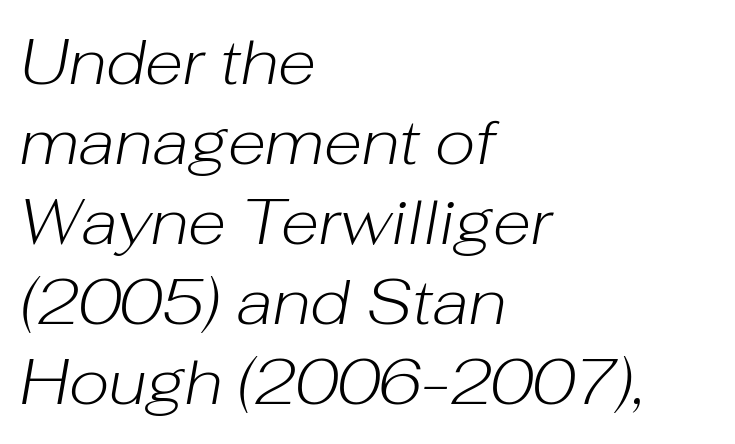
Q: Is the text bold? A: No.
Q: Is the text italic (slanted)? A: Yes, it leans right by about 10 degrees.
Q: Is the text underlined? A: No.
Q: How is the paragraph aligned? A: Left-aligned.
Q: Is the spacing between letters normal or unusually wide? A: Normal.
Q: Is the spacing between lines tight, normal or loose? A: Normal.
Q: Width (condensed, normal, or wide)? A: Normal.
Q: Stroke contrast? A: Low.
Q: x-height? A: Medium.
Q: Monospaced? A: No.
